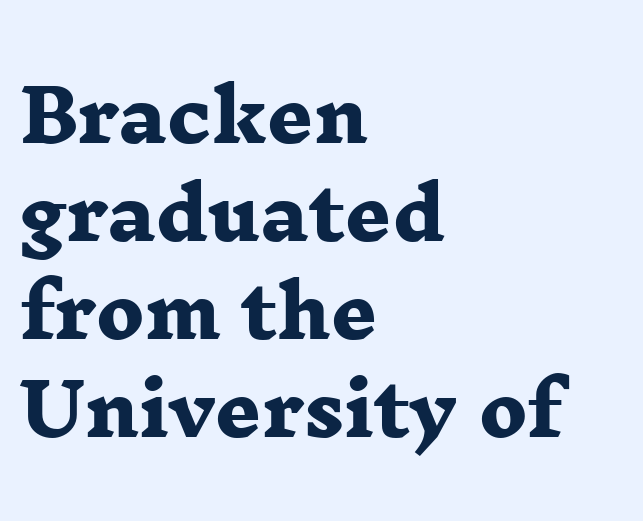
{"serif": "yes", "bold": "yes", "weight": "heavy", "width": "wide", "stroke_contrast": "low", "x_height": "medium", "monospaced": "no", "underline": "no", "align": "left", "line_spacing": "normal", "line_spacing_ratio": 1.36, "letter_spacing": "normal", "letter_spacing_em": 0.0, "glyph_px": 72}
